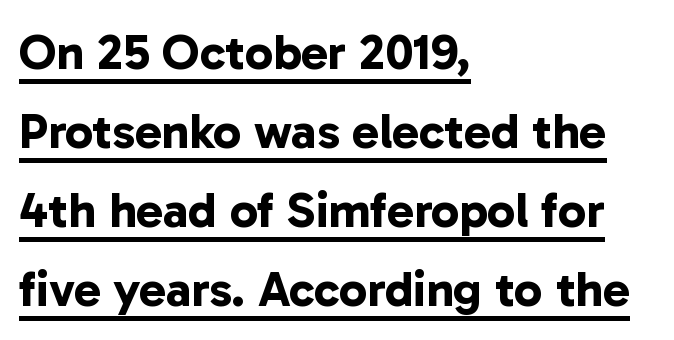
Q: Is the text bold? A: Yes.
Q: Is the typeface a serif or a sans-serif typeface? A: Sans-serif.
Q: Is the text underlined? A: Yes.
Q: How is the paragraph aligned? A: Left-aligned.
Q: Is the spacing between letters normal or unusually wide? A: Normal.
Q: Is the spacing between lines tight, normal or loose? A: Normal.
Q: Width (condensed, normal, or wide)? A: Normal.
Q: Stroke contrast? A: Low.
Q: x-height? A: Medium.
Q: Monospaced? A: No.
